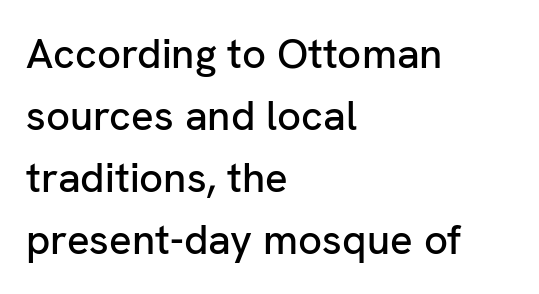
Q: Is the text italic (slanted)? A: No, it is upright.
Q: Is the typeface a serif or a sans-serif typeface? A: Sans-serif.
Q: Is the text underlined? A: No.
Q: How is the paragraph aligned? A: Left-aligned.
Q: Is the spacing between letters normal or unusually wide? A: Normal.
Q: Is the spacing between lines tight, normal or loose? A: Normal.
Q: Width (condensed, normal, or wide)? A: Normal.
Q: Stroke contrast? A: Low.
Q: x-height? A: Medium.
Q: Monospaced? A: No.
